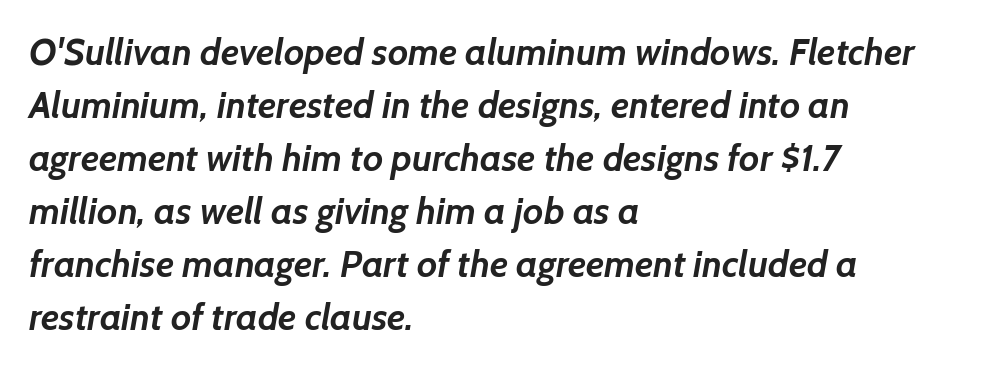
{"serif": "no", "bold": "yes", "weight": "semibold", "width": "normal", "stroke_contrast": "low", "x_height": "medium", "monospaced": "no", "underline": "no", "align": "left", "line_spacing": "normal", "line_spacing_ratio": 1.43, "letter_spacing": "normal", "letter_spacing_em": 0.0, "glyph_px": 37}
